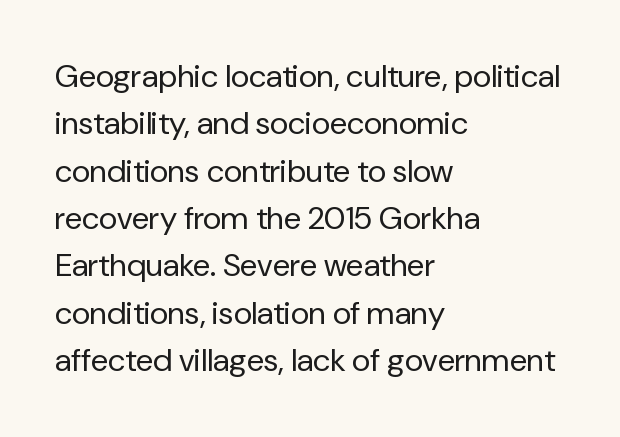
Q: Is the text bold? A: No.
Q: Is the text italic (slanted)? A: No, it is upright.
Q: Is the typeface a serif or a sans-serif typeface? A: Sans-serif.
Q: Is the text underlined? A: No.
Q: How is the paragraph aligned? A: Left-aligned.
Q: Is the spacing between letters normal or unusually wide? A: Normal.
Q: Is the spacing between lines tight, normal or loose? A: Normal.
Q: Width (condensed, normal, or wide)? A: Normal.
Q: Stroke contrast? A: Low.
Q: x-height? A: Medium.
Q: Monospaced? A: No.
